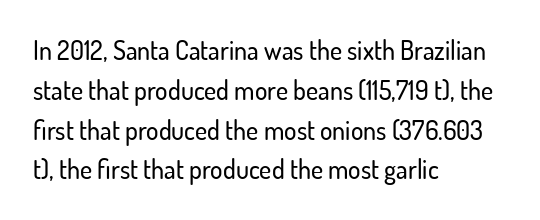
How would I describe the line gaps? Plain and ordinary. Does extra space separate the letters? No, they use regular spacing. These lines stack with their left ends in a neat column. Underlining? Definitely not there. Quick note: not italic, upright.
